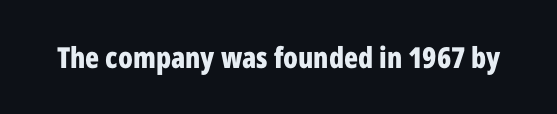
{"serif": "no", "italic": "no", "bold": "yes", "weight": "bold", "width": "condensed", "stroke_contrast": "low", "x_height": "medium", "monospaced": "no", "underline": "no", "letter_spacing": "normal", "letter_spacing_em": 0.0, "glyph_px": 29}
